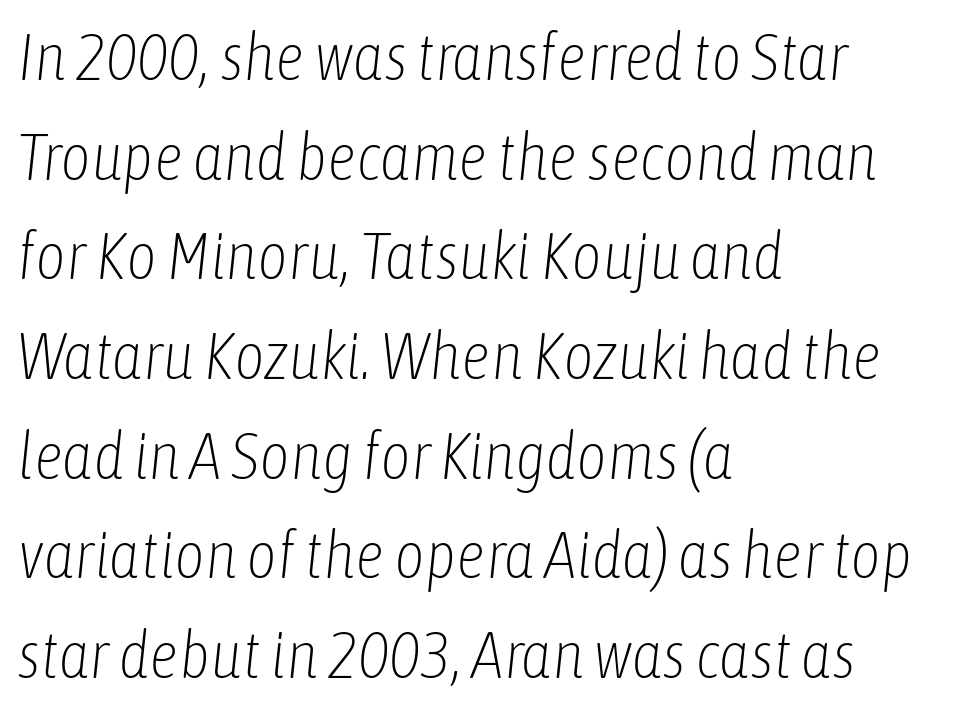
Q: Is the text bold? A: No.
Q: Is the text italic (slanted)? A: Yes, it leans right by about 6 degrees.
Q: Is the text underlined? A: No.
Q: How is the paragraph aligned? A: Left-aligned.
Q: Is the spacing between letters normal or unusually wide? A: Normal.
Q: Is the spacing between lines tight, normal or loose? A: Normal.
Q: Width (condensed, normal, or wide)? A: Condensed.
Q: Stroke contrast? A: Low.
Q: x-height? A: Medium.
Q: Monospaced? A: No.
